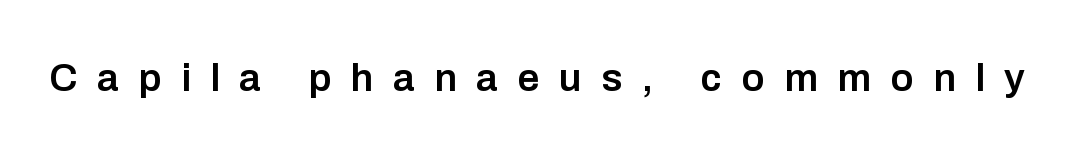
In terms of weight, the rendering is demibold, just under bold. Tall strokes in this sample are plumb rather than angled. The letterforms stand isolated, each surrounded by extra space. This sample has the flowing, uneven cadence of proportional lettering. Honestly, there is no underline to notice here at all.
